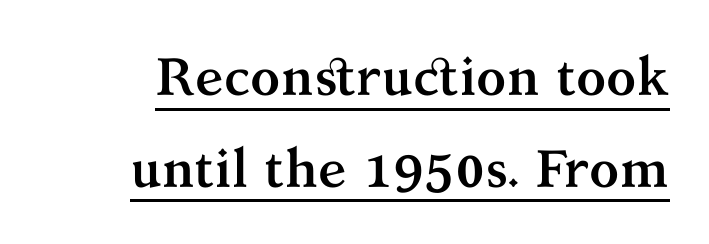
The passage shown is emphatically bold. Old-style or modern, the face here clearly has serifs. Is this a fixed-width face? No — the glyphs have proportional, varying widths. Ascenders rise straight up at ninety degrees. The specimen includes a rule beneath the text block's lines.
